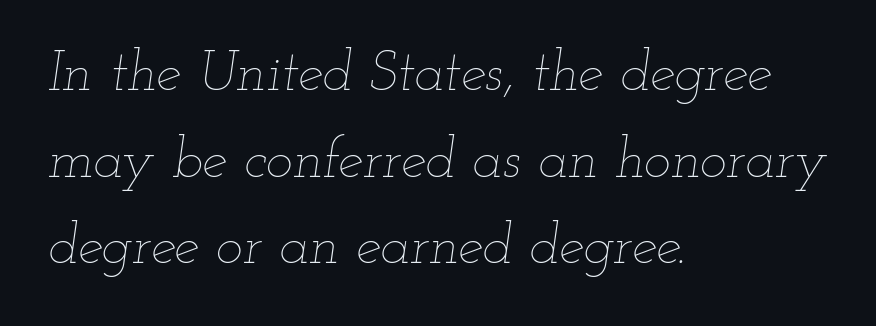
This rendering features lettering with no underline. Slanted lettering throughout. If you drew a ruler down the left edge, every line would touch it. Interline gaps are of average width in this sample.
